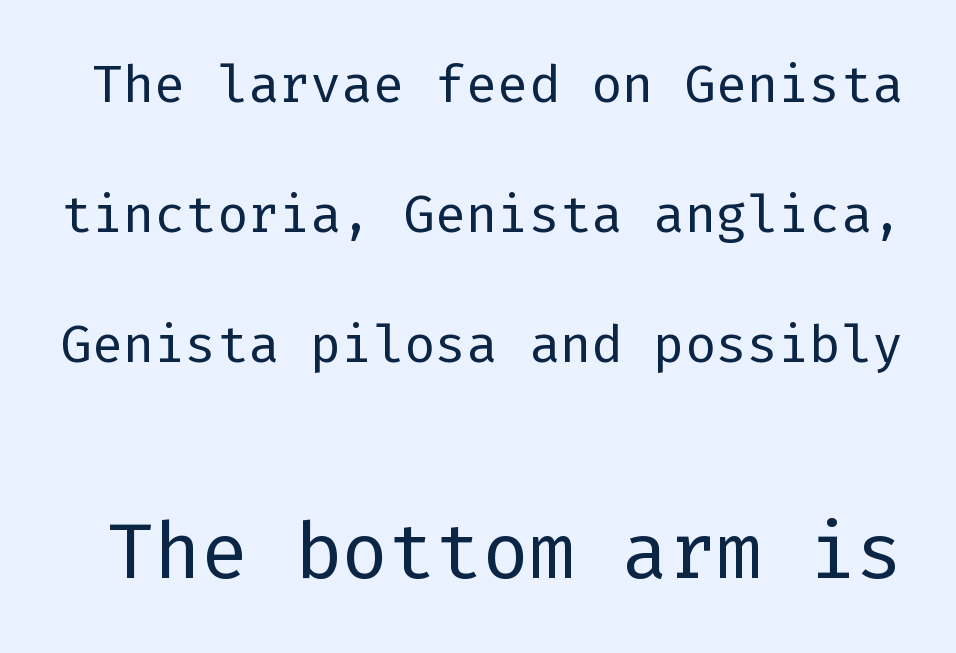
Q: Is the text bold? A: No.
Q: Is the text italic (slanted)? A: No, it is upright.
Q: Is the typeface a serif or a sans-serif typeface? A: Sans-serif.
Q: Is the text underlined? A: No.
Q: Is the spacing between letters normal or unusually wide? A: Normal.
Q: Is the spacing between lines tight, normal or loose? A: Loose.
Q: Which block of text is set in a larger size, the first (top) or the second (bottom)? A: The second (bottom) one.
Q: Width (condensed, normal, or wide)? A: Normal.
Q: Stroke contrast? A: Low.
Q: x-height? A: Medium.
